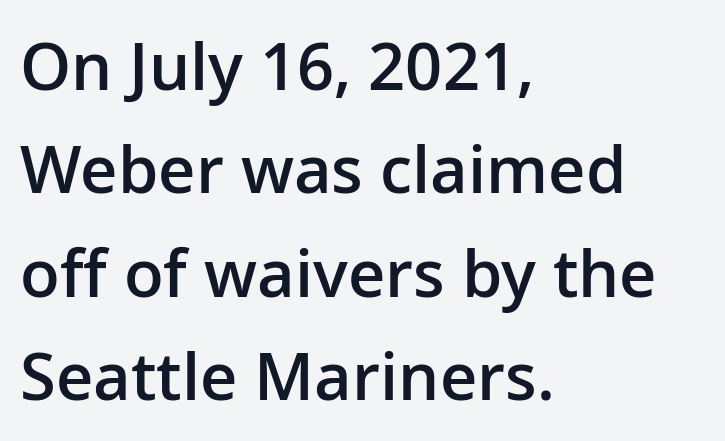
The image shows 65 px semibold sans-serif type, upright; set left-aligned, normal line spacing (1.59x), normal letter spacing, not underlined; low stroke contrast and a medium x-height.
